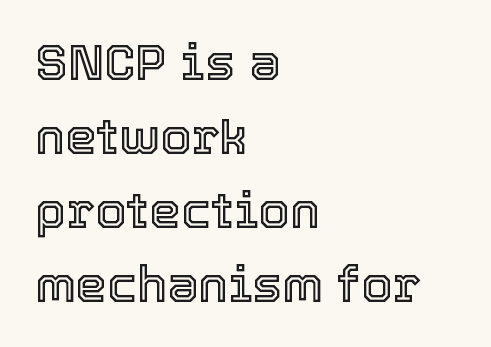
This is the regular roman posture of the typeface. Spacing verdict: proportional, widths tailored to each character. Honestly, the row spacing looks completely unremarkable. Observe the ordinary spacing: letters are neighbours, not strangers.
